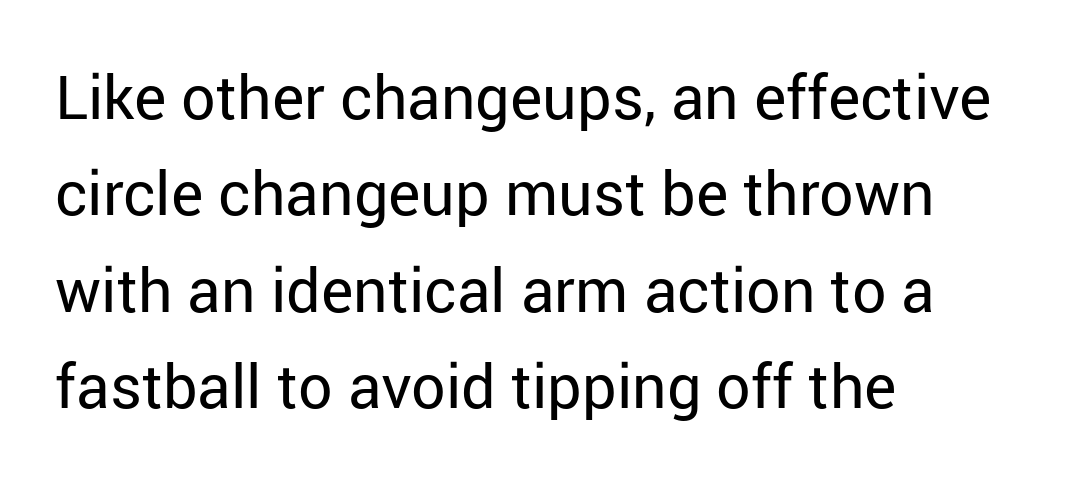
The font's upright variant was chosen for this text. Font category for this specimen: sans-serif. Characters follow at the spacing the type designer built in. Anything drawn beneath the words? Only blank space.
